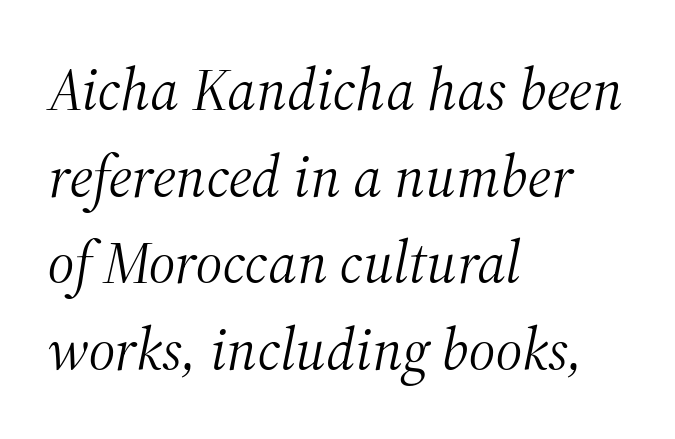
The image shows 59 px light serif type, italic (leaning right); set left-aligned, normal line spacing (1.47x), normal letter spacing, not underlined; medium stroke contrast and a medium x-height.
